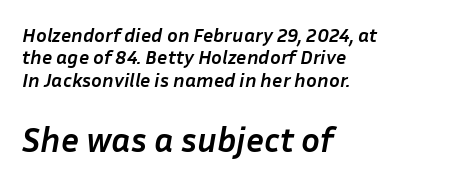
The image shows 35 px semibold type, italic (leaning right); set left-aligned, tight line spacing (1.12x), normal letter spacing, not underlined; the second (bottom) block is 1.75x larger; low stroke contrast and a medium x-height.
